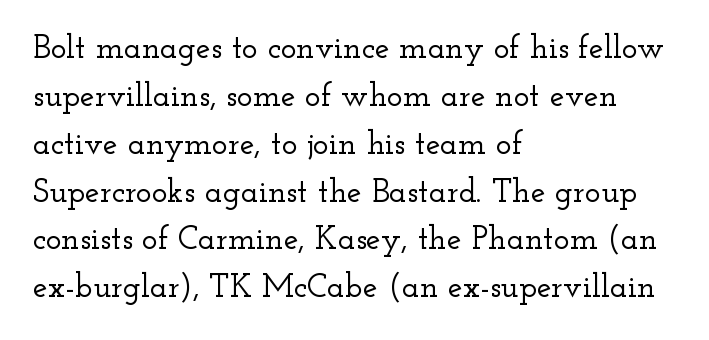
All the whitespace from short lines collects on the right. Note the varied advance widths — an 'i' is clearly narrower than an 'm'. Characters remain perfectly vertical along every line. This rendering leaves character spacing at its baseline value. Honestly, the row spacing looks completely unremarkable.
